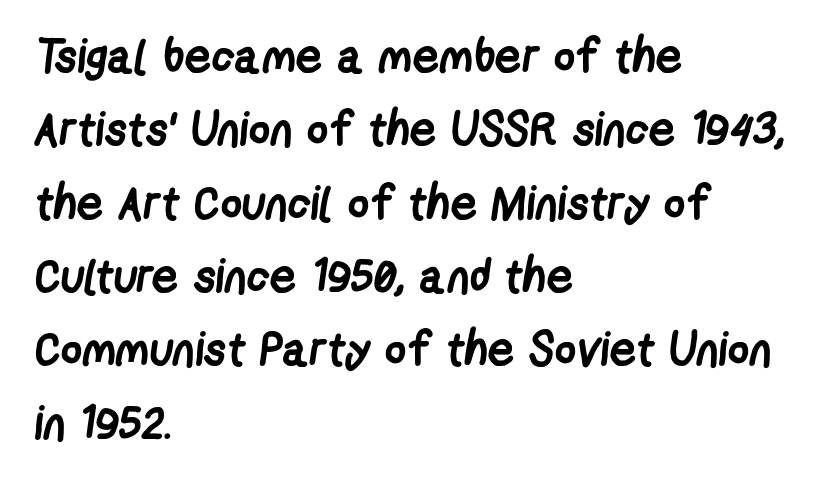
Q: Is the text bold? A: Yes.
Q: Is the typeface a serif or a sans-serif typeface? A: Sans-serif.
Q: Is the text underlined? A: No.
Q: How is the paragraph aligned? A: Left-aligned.
Q: Is the spacing between letters normal or unusually wide? A: Normal.
Q: Is the spacing between lines tight, normal or loose? A: Normal.
Q: Width (condensed, normal, or wide)? A: Condensed.
Q: Stroke contrast? A: Low.
Q: x-height? A: Medium.
Q: Monospaced? A: No.
